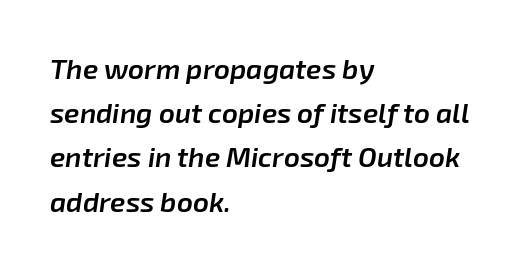
The whole block is typeset with a tilt. Leading: standard. There is no visible air inserted between adjacent glyphs. These lines carry some extra weight — a demibold, not a full bold. Left-aligned paragraph, ragged on the right. Descenders hang freely into open space.
